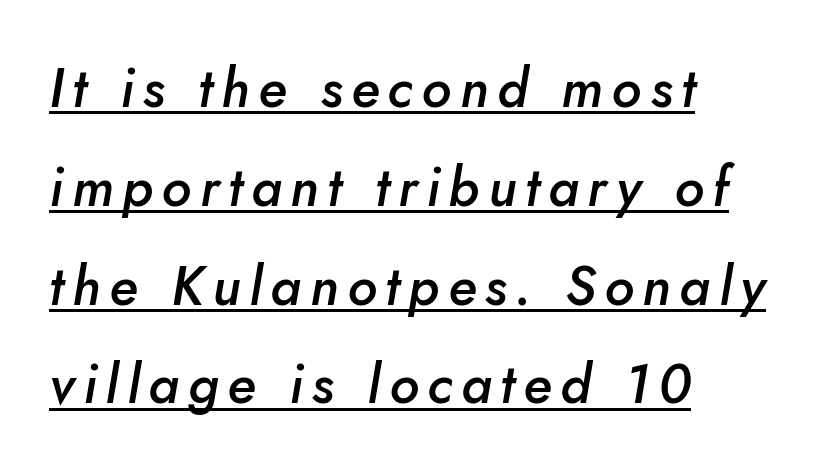
This sample has the flowing, uneven cadence of proportional lettering. Compared with undecorated copy, this sample adds a rule below the words. This is oblique type, the kind used for emphasis or titles. The paragraph has a hard left edge and a soft right edge. Stems and bowls a touch heavier than normal — semibold.
